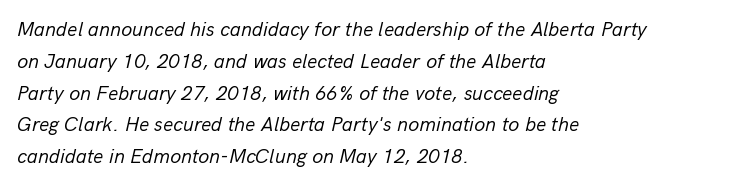
The compositor pushed each line to the left boundary. Observe the lean: these are italic letterforms. Standard letterfit; no display-style spreading of the glyphs. Descenders are the only things crossing below the line. The font sits on the lighter half of the weight spectrum, regular included. Leading matches the norm, producing a regular column.
